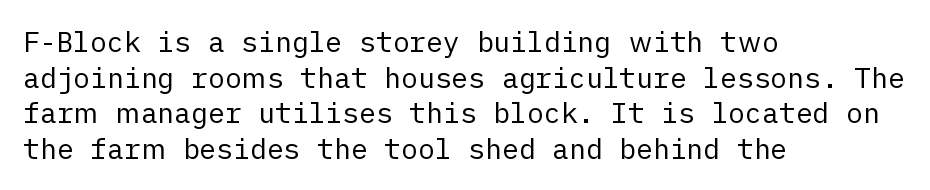
Nope, not italic — everything's standing straight. Nobody drew a line under any word here. A typesetter would call this leading conventional body-copy spacing. Look at the bottom of the vertical strokes: they stop flat, with no serifs. The face looks like a standard text weight, possibly lighter. The setting favours the left margin, as ordinary paragraphs usually do.
